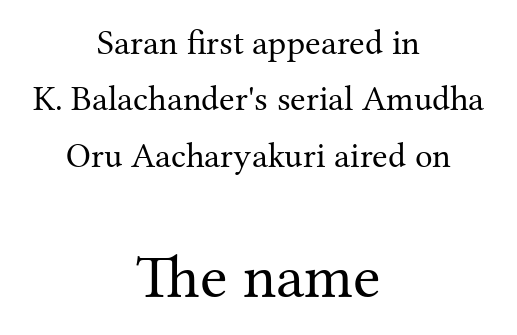
Leading: standard. The text block is weighted toward neither margin, spreading evenly from the middle. Descenders hang freely into open space. Is this a fixed-width face? No — the glyphs have proportional, varying widths. Letters have the restrained weight of plain body copy at most.
